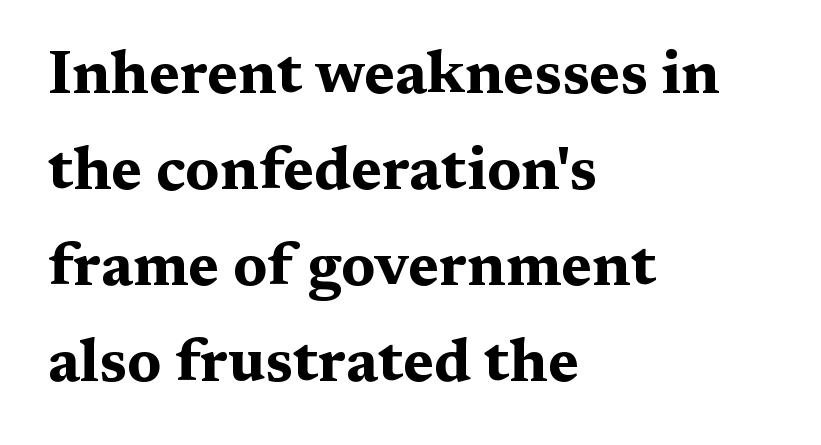
Q: Is the text bold? A: Yes.
Q: Is the text italic (slanted)? A: No, it is upright.
Q: Is the typeface a serif or a sans-serif typeface? A: Serif.
Q: Is the text underlined? A: No.
Q: How is the paragraph aligned? A: Left-aligned.
Q: Is the spacing between letters normal or unusually wide? A: Normal.
Q: Is the spacing between lines tight, normal or loose? A: Normal.
Q: Width (condensed, normal, or wide)? A: Wide.
Q: Stroke contrast? A: Medium.
Q: x-height? A: Medium.
Q: Monospaced? A: No.
